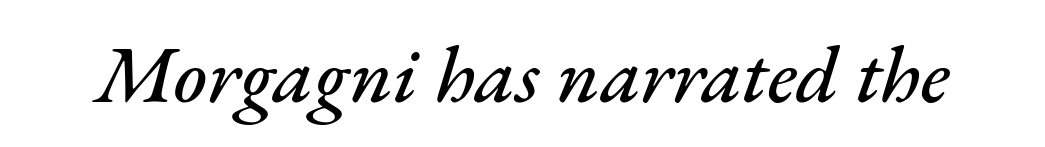
Q: Is the text italic (slanted)? A: Yes, it leans right by about 17 degrees.
Q: Is the text underlined? A: No.
Q: Is the spacing between letters normal or unusually wide? A: Normal.
Q: Width (condensed, normal, or wide)? A: Normal.
Q: Stroke contrast? A: Medium.
Q: x-height? A: Small.
Q: Monospaced? A: No.
